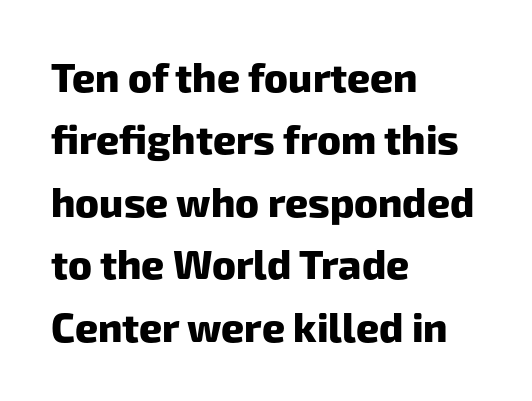
The image shows 40 px heavy sans-serif type; set left-aligned, normal line spacing (1.56x), normal letter spacing, not underlined; low stroke contrast and a medium x-height.
